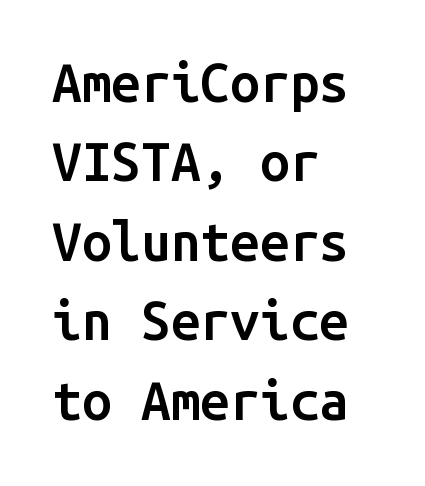
{"serif": "no", "italic": "no", "bold": "semi", "weight": "semibold", "width": "normal", "stroke_contrast": "low", "x_height": "medium", "monospaced": "yes", "underline": "no", "align": "left", "line_spacing": "normal", "line_spacing_ratio": 1.5, "letter_spacing": "normal", "letter_spacing_em": 0.0, "glyph_px": 53}
